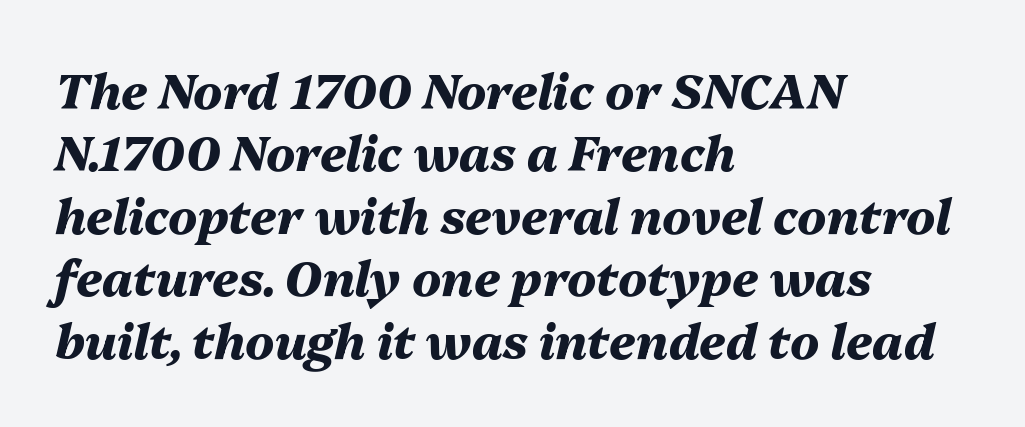
Q: Is the text bold? A: Yes.
Q: Is the text italic (slanted)? A: Yes, it leans right by about 13 degrees.
Q: Is the text underlined? A: No.
Q: How is the paragraph aligned? A: Left-aligned.
Q: Is the spacing between letters normal or unusually wide? A: Normal.
Q: Is the spacing between lines tight, normal or loose? A: Normal.
Q: Width (condensed, normal, or wide)? A: Normal.
Q: Stroke contrast? A: Medium.
Q: x-height? A: Medium.
Q: Monospaced? A: No.
